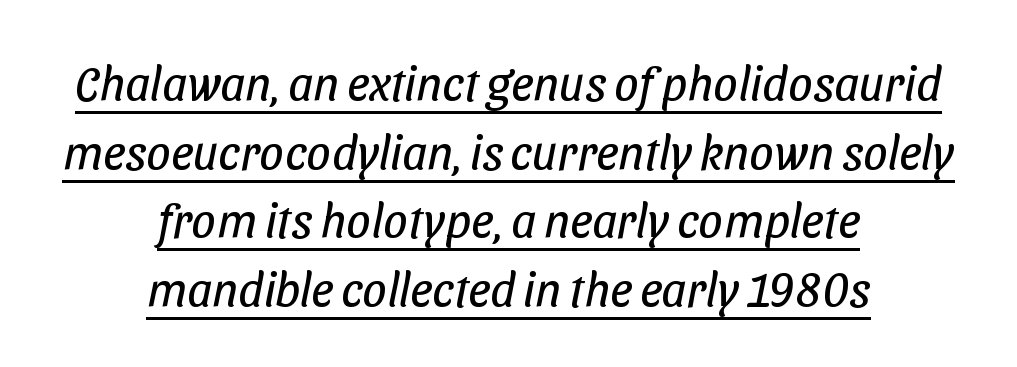
The image shows 49 px regular-weight, condensed sans-serif type; set centered, normal line spacing (1.4x), normal letter spacing, underlined; low stroke contrast and a medium x-height.
